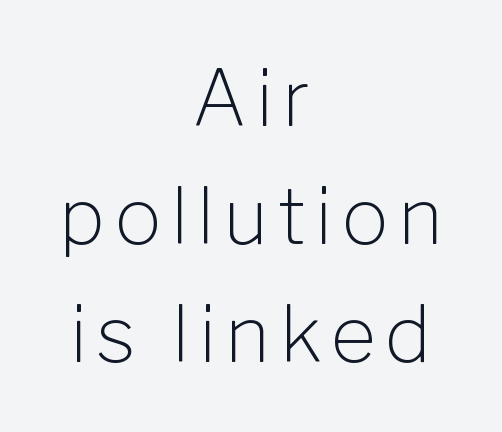
Q: Is the text bold? A: No.
Q: Is the text italic (slanted)? A: No, it is upright.
Q: Is the typeface a serif or a sans-serif typeface? A: Sans-serif.
Q: Is the text underlined? A: No.
Q: How is the paragraph aligned? A: Centered.
Q: Is the spacing between lines tight, normal or loose? A: Normal.
Q: Width (condensed, normal, or wide)? A: Normal.
Q: Stroke contrast? A: Low.
Q: x-height? A: Medium.
Q: Monospaced? A: No.
